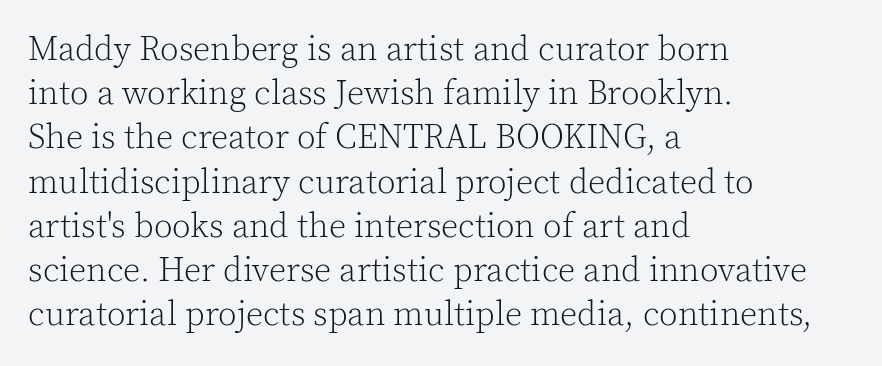
Words appear dense and cohesive because spacing is normal. Plain, unruled lines of type. Is the type heavy? It reads as light-to-regular instead. The letters advance in unequal steps, a hallmark of proportional type. Every row of glyphs begins at an identical x-position on the left.
